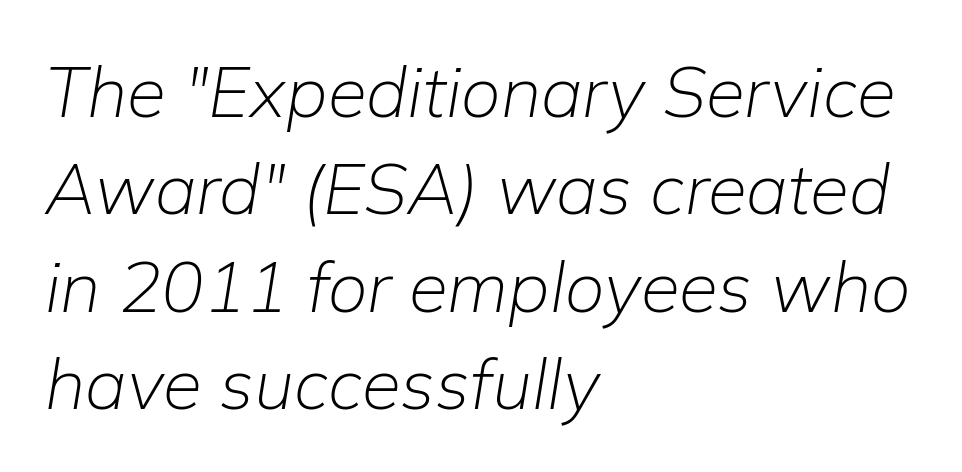
Q: Is the text bold? A: No.
Q: Is the text italic (slanted)? A: Yes, it leans right by about 9 degrees.
Q: Is the text underlined? A: No.
Q: How is the paragraph aligned? A: Left-aligned.
Q: Is the spacing between letters normal or unusually wide? A: Normal.
Q: Is the spacing between lines tight, normal or loose? A: Normal.
Q: Width (condensed, normal, or wide)? A: Normal.
Q: Stroke contrast? A: Low.
Q: x-height? A: Medium.
Q: Monospaced? A: No.
